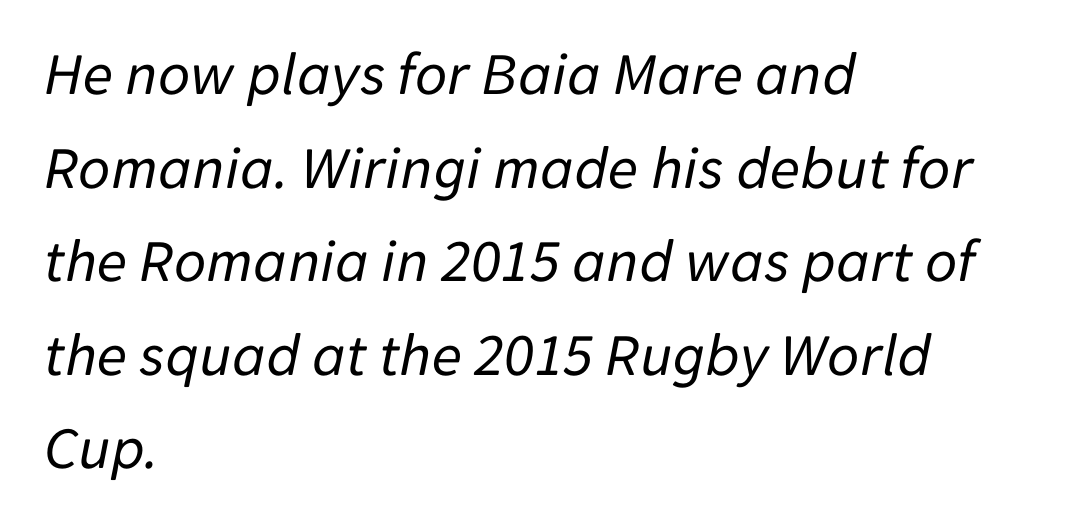
{"italic": "yes", "lean": "right", "slant_degrees": 11, "bold": "no", "weight": "regular", "width": "normal", "stroke_contrast": "low", "x_height": "medium", "monospaced": "no", "underline": "no", "align": "left", "line_spacing": "normal", "line_spacing_ratio": 1.51, "letter_spacing": "normal", "letter_spacing_em": 0.0, "glyph_px": 62}
